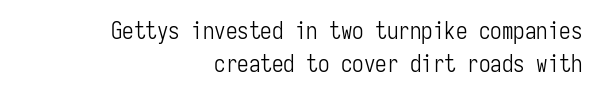
Q: Is the text bold? A: No.
Q: Is the text italic (slanted)? A: No, it is upright.
Q: Is the text underlined? A: No.
Q: How is the paragraph aligned? A: Right-aligned.
Q: Is the spacing between letters normal or unusually wide? A: Normal.
Q: Is the spacing between lines tight, normal or loose? A: Normal.
